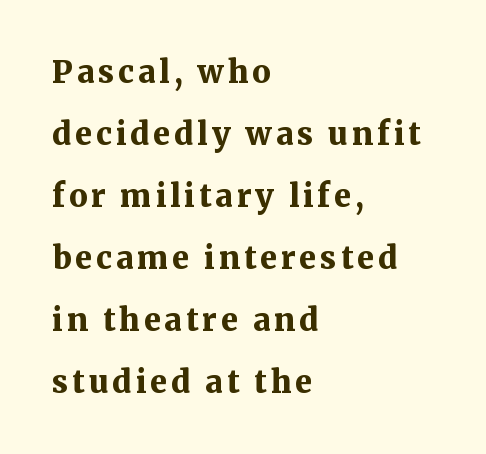
{"serif": "yes", "italic": "no", "bold": "yes", "weight": "bold", "width": "normal", "stroke_contrast": "medium", "x_height": "medium", "monospaced": "no", "underline": "no", "align": "left", "line_spacing": "loose", "line_spacing_ratio": 2.0, "glyph_px": 31}
